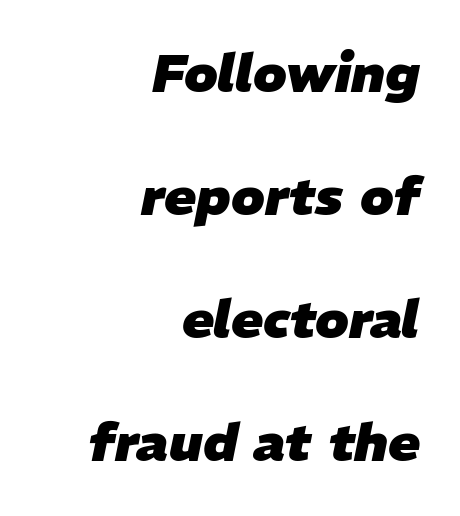
Q: Is the text bold? A: Yes.
Q: Is the text italic (slanted)? A: Yes, it leans right by about 11 degrees.
Q: Is the text underlined? A: No.
Q: How is the paragraph aligned? A: Right-aligned.
Q: Is the spacing between letters normal or unusually wide? A: Normal.
Q: Is the spacing between lines tight, normal or loose? A: Loose.
Q: Width (condensed, normal, or wide)? A: Normal.
Q: Stroke contrast? A: Low.
Q: x-height? A: Medium.
Q: Monospaced? A: No.
